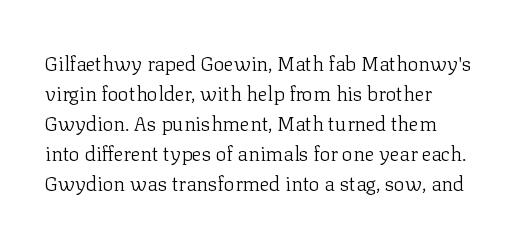
{"italic": "no", "bold": "no", "underline": "no", "line_spacing": "normal", "line_spacing_ratio": 1.5, "letter_spacing": "normal", "letter_spacing_em": 0.0, "glyph_px": 20}
